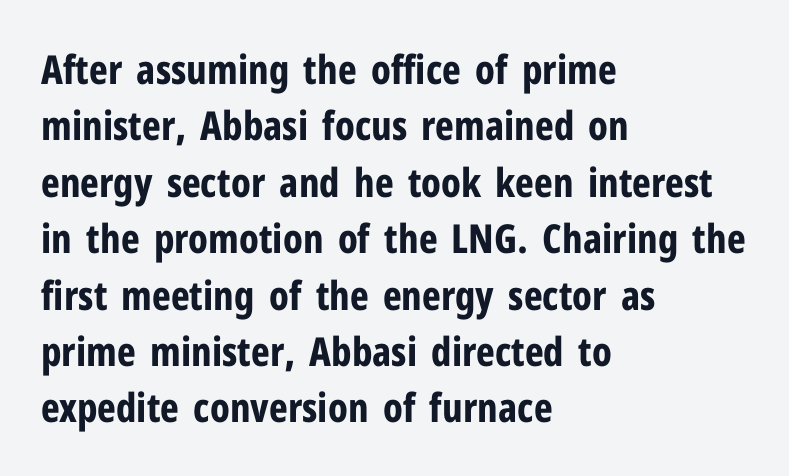
{"serif": "no", "italic": "no", "bold": "yes", "weight": "bold", "width": "condensed", "stroke_contrast": "low", "x_height": "medium", "monospaced": "no", "underline": "no", "align": "left", "line_spacing": "normal", "line_spacing_ratio": 1.41, "letter_spacing": "normal", "letter_spacing_em": 0.0, "glyph_px": 40}
